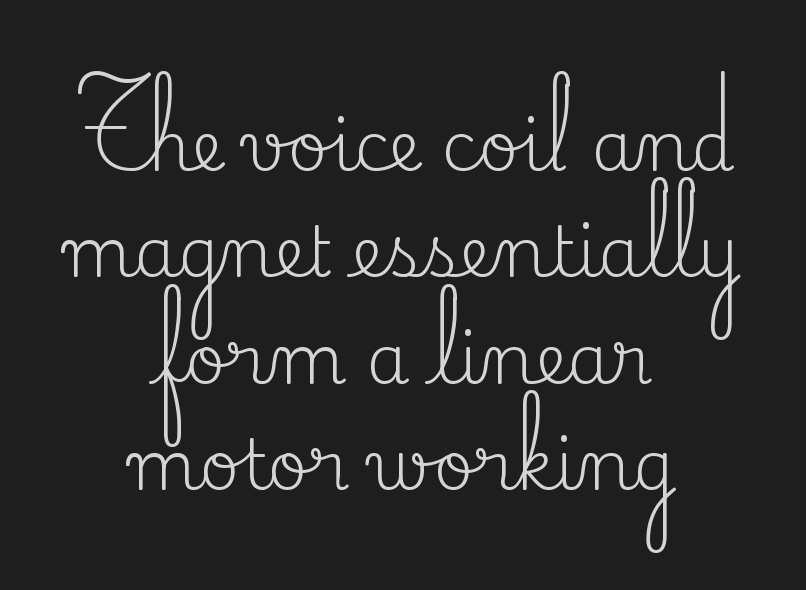
Q: Is the text bold? A: No.
Q: Is the text italic (slanted)? A: No, it is upright.
Q: Is the typeface a serif or a sans-serif typeface? A: Serif.
Q: Is the text underlined? A: No.
Q: How is the paragraph aligned? A: Centered.
Q: Is the spacing between letters normal or unusually wide? A: Normal.
Q: Is the spacing between lines tight, normal or loose? A: Normal.
Q: Width (condensed, normal, or wide)? A: Normal.
Q: Stroke contrast? A: Medium.
Q: x-height? A: Small.
Q: Monospaced? A: No.
